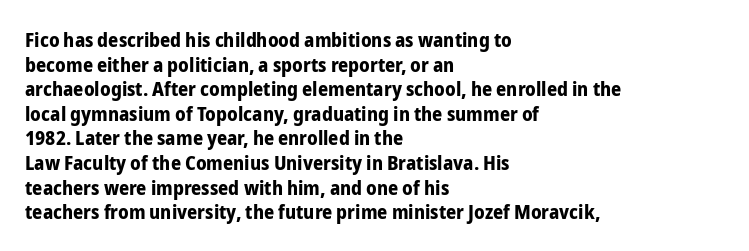
The image shows 20 px bold type, upright; set left-aligned, line spacing 1.23x, normal letter spacing, not underlined.
